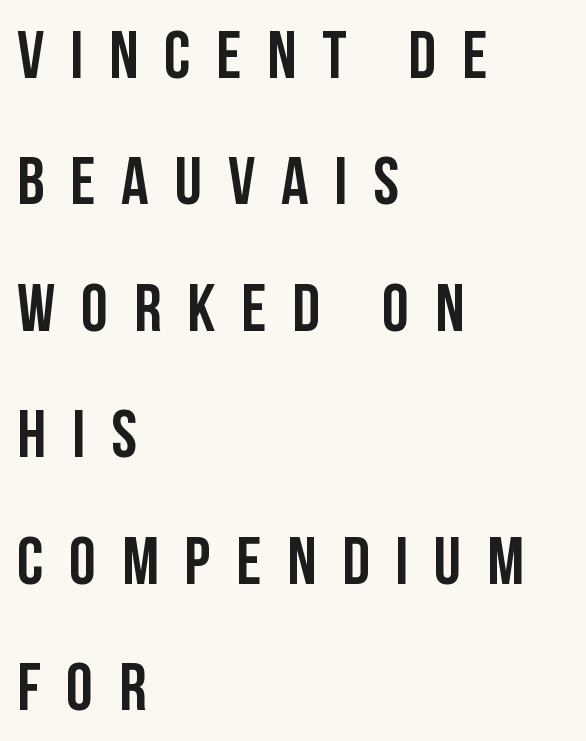
{"serif": "no", "italic": "no", "width": "condensed", "stroke_contrast": "low", "x_height": "large", "monospaced": "no", "underline": "no", "align": "left", "line_spacing_ratio": 1.86, "letter_spacing": "wide", "letter_spacing_em": 0.38, "glyph_px": 68}
